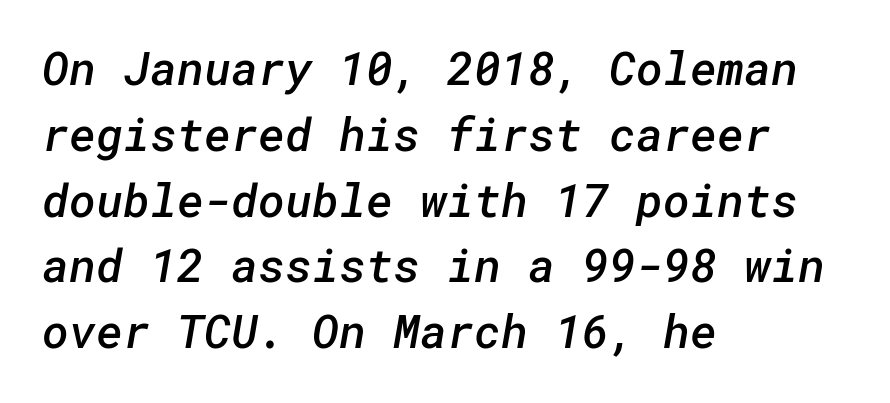
The image shows 46 px semibold sans-serif type; set left-aligned, normal line spacing (1.43x), normal letter spacing, not underlined; low stroke contrast and a medium x-height.
